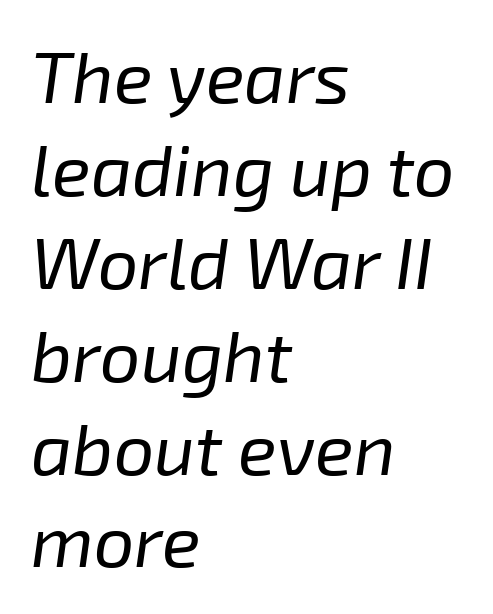
The image shows 72 px regular-weight type, italic (leaning right); set left-aligned, normal line spacing (1.29x), normal letter spacing, not underlined; low stroke contrast and a medium x-height.
